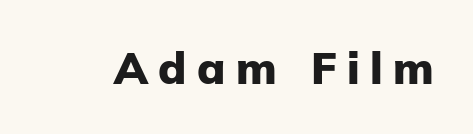
{"serif": "no", "italic": "no", "bold": "yes", "weight": "heavy", "width": "normal", "stroke_contrast": "low", "x_height": "medium", "monospaced": "no", "underline": "no", "letter_spacing": "wide", "letter_spacing_em": 0.24, "glyph_px": 44}
